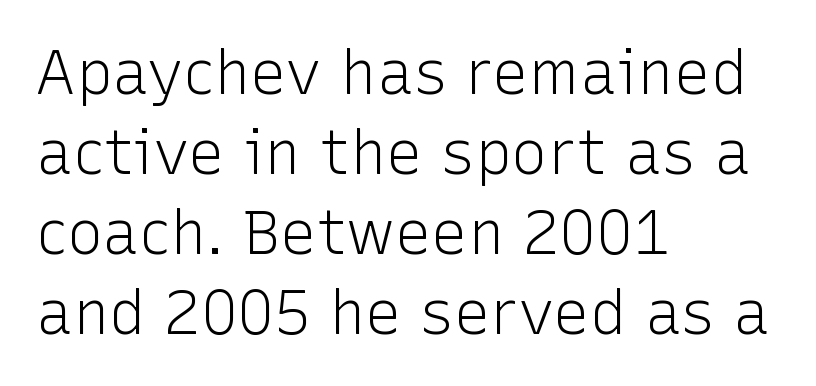
{"serif": "no", "italic": "no", "bold": "no", "weight": "light", "width": "normal", "stroke_contrast": "low", "x_height": "medium", "monospaced": "no", "underline": "no", "align": "left", "line_spacing": "normal", "line_spacing_ratio": 1.31, "letter_spacing": "normal", "letter_spacing_em": 0.0, "glyph_px": 61}
